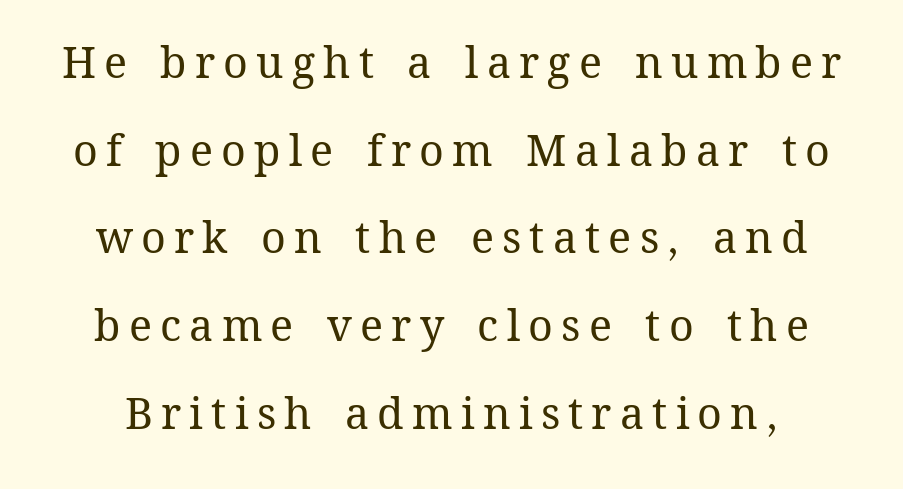
Stem width sits at or under what a default text font uses. Students, observe: this is what heavily led, spacious text looks like. Character widths vary here, with narrow letters taking less room than wide ones. Descenders are the only things crossing below the line. A typesetter would mark this as roman, not italic.
